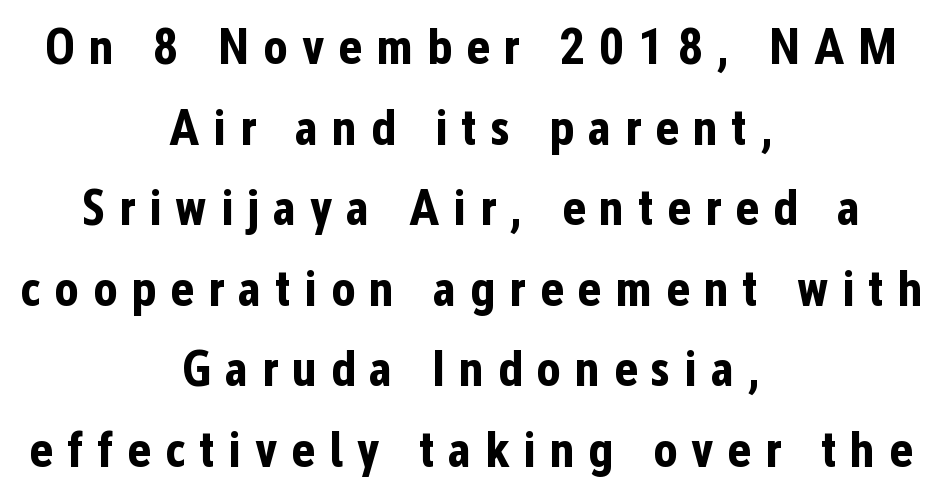
{"serif": "no", "italic": "no", "bold": "yes", "weight": "bold", "width": "condensed", "stroke_contrast": "low", "x_height": "medium", "monospaced": "no", "underline": "no", "align": "center", "line_spacing": "normal", "line_spacing_ratio": 1.58, "letter_spacing": "wide", "letter_spacing_em": 0.27, "glyph_px": 51}
